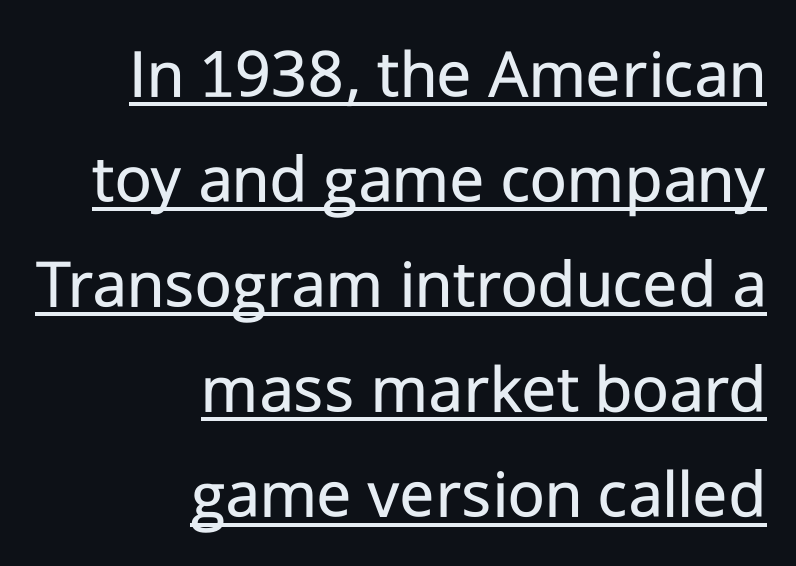
Q: Is the text bold? A: No.
Q: Is the text italic (slanted)? A: No, it is upright.
Q: Is the typeface a serif or a sans-serif typeface? A: Sans-serif.
Q: Is the text underlined? A: Yes.
Q: How is the paragraph aligned? A: Right-aligned.
Q: Is the spacing between letters normal or unusually wide? A: Normal.
Q: Is the spacing between lines tight, normal or loose? A: Normal.
Q: Width (condensed, normal, or wide)? A: Normal.
Q: Stroke contrast? A: Low.
Q: x-height? A: Medium.
Q: Monospaced? A: No.
